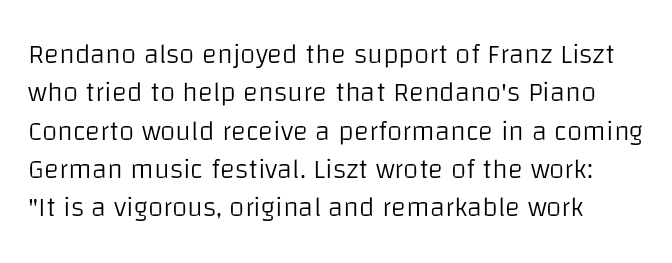
{"serif": "no", "italic": "no", "bold": "no", "weight": "light", "width": "normal", "stroke_contrast": "low", "x_height": "large", "monospaced": "no", "underline": "no", "line_spacing": "normal", "line_spacing_ratio": 1.37, "letter_spacing": "normal", "letter_spacing_em": 0.0, "glyph_px": 28}
